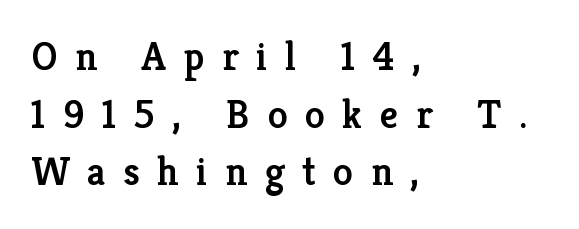
The rendering anchors every line to the left-hand side. In terms of leading, this rendering sits right in the middle. The foot of each line stays bare and open. Does the weight exceed regular? Yes, but only to semibold.
